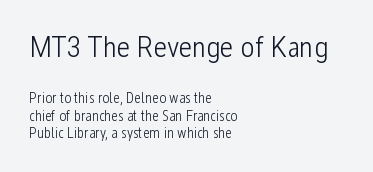
{"serif": "no", "italic": "no", "bold": "no", "weight": "light", "width": "condensed", "stroke_contrast": "low", "x_height": "medium", "monospaced": "no", "underline": "no", "align": "left", "line_spacing_ratio": 1.19, "letter_spacing": "normal", "letter_spacing_em": 0.0, "larger_block": "first", "size_ratio": 2.0, "glyph_px": 30}
